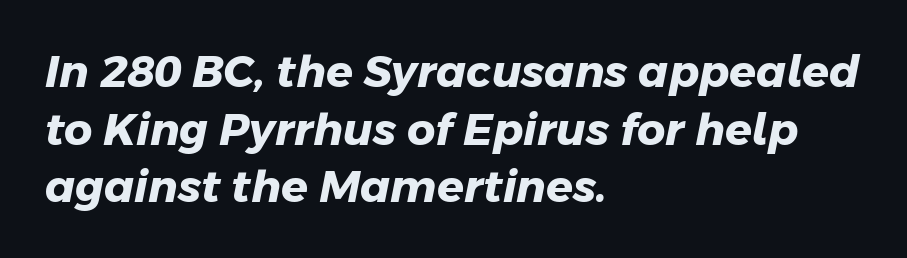
Unlike a traditional serif, this face leaves its strokes unadorned. Students, note that the glyphs here touch the page at normal intervals. Whoever set this chose a conventional vertical rhythm. Which margin do the lines hug? The left one — the right edge is uneven. Each letter keeps its own natural width here, so spacing adapts to shape.
